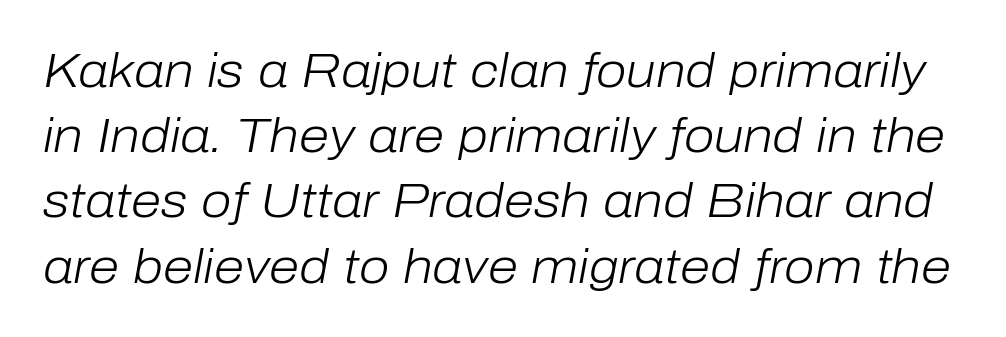
Q: Is the text bold? A: No.
Q: Is the text italic (slanted)? A: Yes, it leans right by about 10 degrees.
Q: Is the text underlined? A: No.
Q: Is the spacing between letters normal or unusually wide? A: Normal.
Q: Is the spacing between lines tight, normal or loose? A: Normal.
Q: Width (condensed, normal, or wide)? A: Normal.
Q: Stroke contrast? A: Low.
Q: x-height? A: Medium.
Q: Monospaced? A: No.
